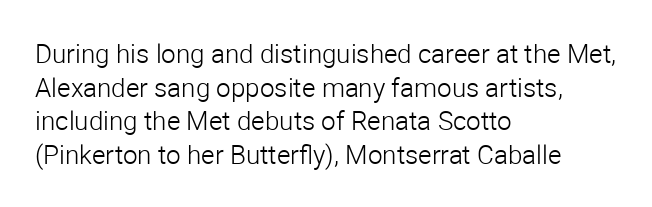
Interline gaps are of average width in this sample. In terms of posture, this sample is upright. Teacher's note: observe the even left margin — that is flush-left alignment. The cut favours lightness, reaching ordinary text weight at its darkest.
